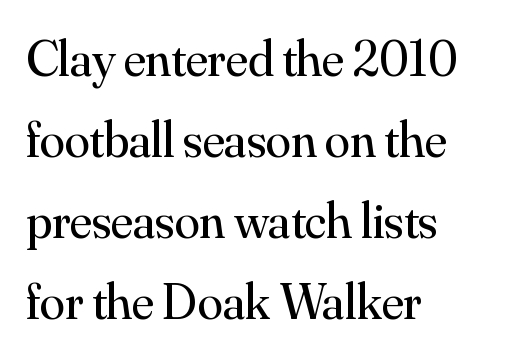
The space beneath each line is pristine and unruled. All the whitespace from short lines collects on the right. Tracking value appears to be zero — textbook default spacing. Tall strokes in this sample are plumb rather than angled.
